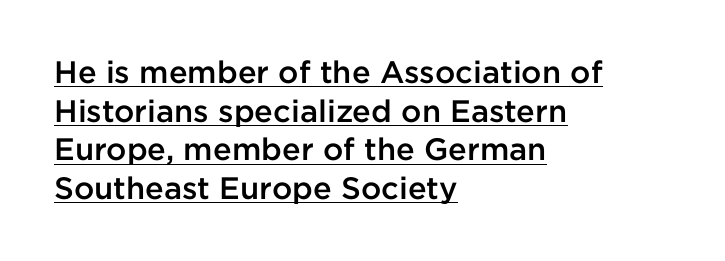
Q: Is the text bold? A: Semi-bold.
Q: Is the text italic (slanted)? A: No, it is upright.
Q: Is the typeface a serif or a sans-serif typeface? A: Sans-serif.
Q: Is the text underlined? A: Yes.
Q: How is the paragraph aligned? A: Left-aligned.
Q: Is the spacing between letters normal or unusually wide? A: Normal.
Q: Is the spacing between lines tight, normal or loose? A: Normal.
Q: Width (condensed, normal, or wide)? A: Normal.
Q: Stroke contrast? A: Low.
Q: x-height? A: Medium.
Q: Monospaced? A: No.
